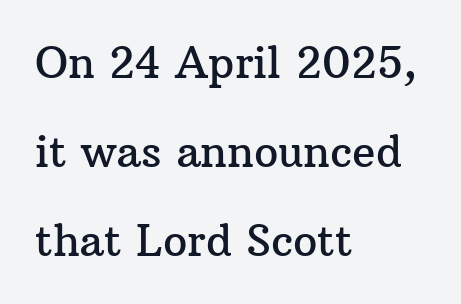
{"serif": "yes", "italic": "no", "width": "normal", "stroke_contrast": "medium", "x_height": "medium", "monospaced": "no", "underline": "no", "align": "left", "line_spacing": "loose", "line_spacing_ratio": 2.07, "letter_spacing": "normal", "letter_spacing_em": 0.0, "glyph_px": 43}
